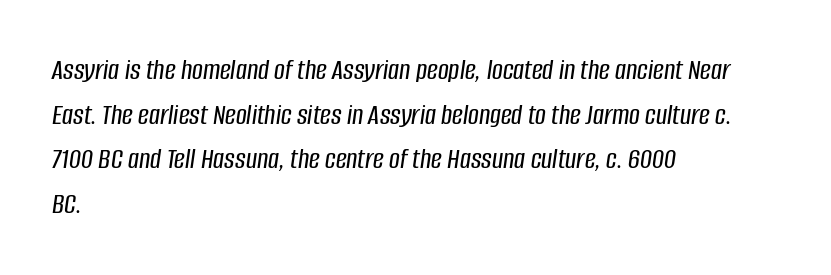
When letters slant like this, we call the style italic. Proportional: the letters do not fall into vertical columns. The rendering uses a moderate line-height, typical for paragraphs. The tracking reads as untouched default to a designer's eye.
